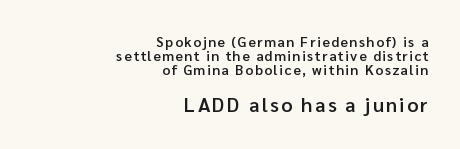
Q: Is the text bold? A: Semi-bold.
Q: Is the text italic (slanted)? A: No, it is upright.
Q: Is the text underlined? A: No.
Q: How is the paragraph aligned? A: Right-aligned.
Q: Is the spacing between lines tight, normal or loose? A: Tight.
Q: Which block of text is set in a larger size, the first (top) or the second (bottom)? A: The second (bottom) one.
